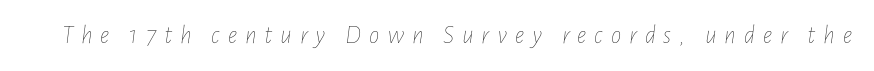
{"italic": "yes", "lean": "right", "slant_degrees": 7, "bold": "no", "underline": "no", "letter_spacing": "wide", "letter_spacing_em": 0.3, "glyph_px": 26}
